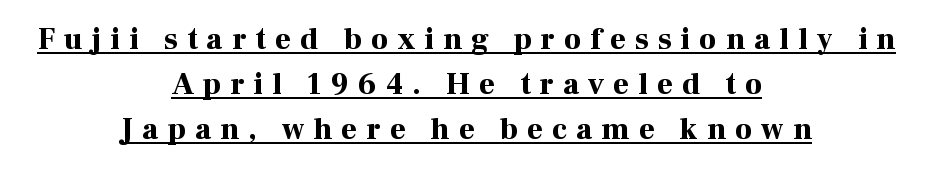
The image shows 30 px bold serif type, upright; set centered, normal line spacing (1.5x), unusually wide letter spacing (+0.31 em), underlined; high stroke contrast and a medium x-height.
